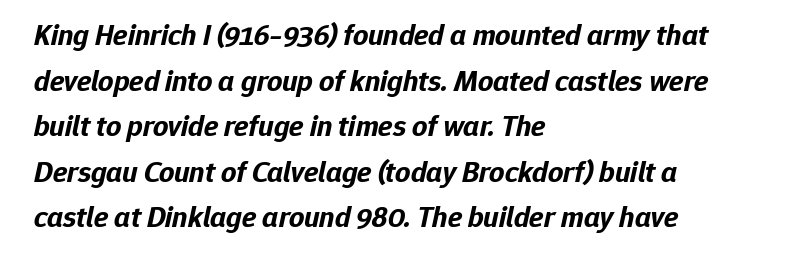
{"italic": "yes", "lean": "right", "slant_degrees": 12, "bold": "yes", "weight": "bold", "width": "normal", "stroke_contrast": "low", "x_height": "medium", "monospaced": "no", "underline": "no", "align": "left", "line_spacing": "normal", "line_spacing_ratio": 1.52, "letter_spacing": "normal", "letter_spacing_em": 0.0, "glyph_px": 30}
